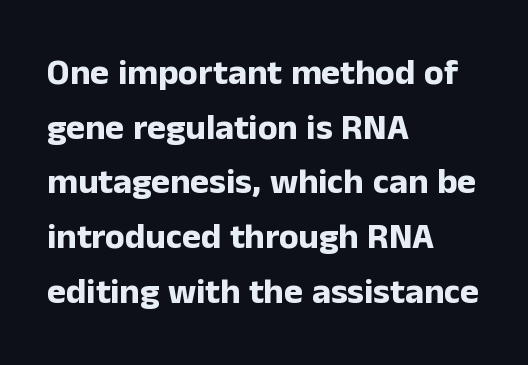
Q: Is the text bold? A: Yes.
Q: Is the text italic (slanted)? A: No, it is upright.
Q: Is the typeface a serif or a sans-serif typeface? A: Sans-serif.
Q: Is the text underlined? A: No.
Q: How is the paragraph aligned? A: Left-aligned.
Q: Is the spacing between letters normal or unusually wide? A: Normal.
Q: Is the spacing between lines tight, normal or loose? A: Normal.
Q: Width (condensed, normal, or wide)? A: Normal.
Q: Stroke contrast? A: Low.
Q: x-height? A: Medium.
Q: Monospaced? A: No.
